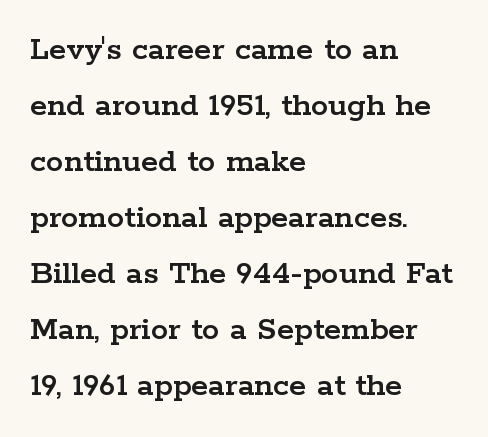
The image shows 35 px wide serif type, upright; set left-aligned, normal line spacing (1.6x), normal letter spacing, not underlined; low stroke contrast and a medium x-height.
